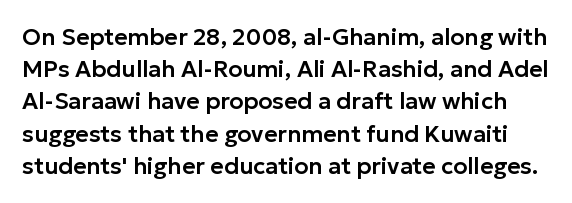
Q: Is the text italic (slanted)? A: No, it is upright.
Q: Is the text underlined? A: No.
Q: Is the spacing between letters normal or unusually wide? A: Normal.
Q: Is the spacing between lines tight, normal or loose? A: Normal.
